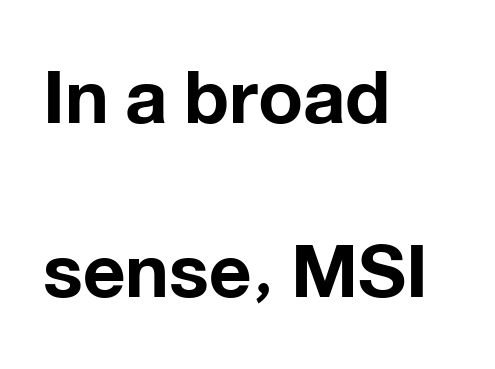
{"serif": "no", "italic": "no", "bold": "yes", "weight": "bold", "width": "normal", "stroke_contrast": "low", "x_height": "medium", "monospaced": "no", "underline": "no", "align": "left", "line_spacing": "loose", "line_spacing_ratio": 2.35, "letter_spacing": "normal", "letter_spacing_em": 0.0, "glyph_px": 74}
